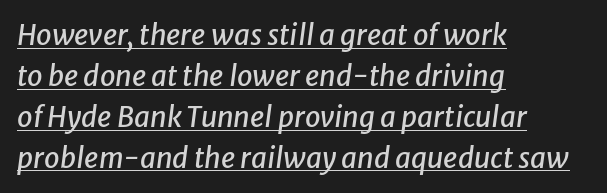
The image shows 28 px text type, italic (leaning right); set left-aligned, normal line spacing (1.46x), normal letter spacing, underlined; low stroke contrast and a medium x-height.
